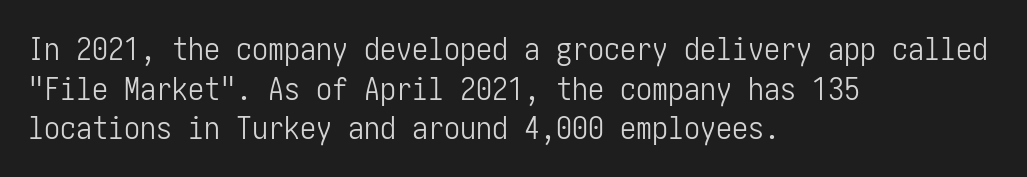
{"serif": "no", "italic": "no", "bold": "no", "weight": "light", "width": "condensed", "stroke_contrast": "low", "x_height": "medium", "underline": "no", "align": "left", "line_spacing_ratio": 1.24, "letter_spacing": "normal", "letter_spacing_em": 0.0, "glyph_px": 32}
